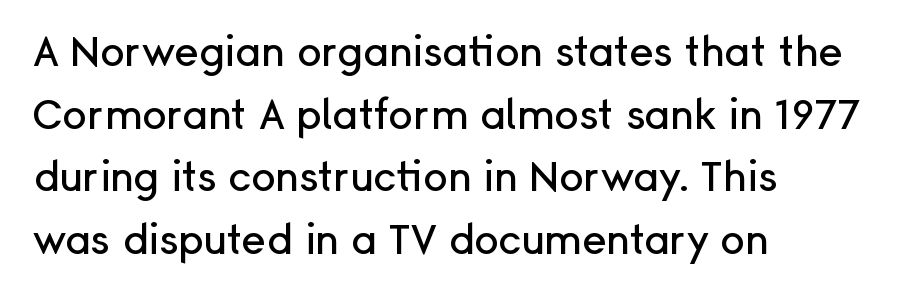
Q: Is the text italic (slanted)? A: No, it is upright.
Q: Is the typeface a serif or a sans-serif typeface? A: Sans-serif.
Q: Is the text underlined? A: No.
Q: How is the paragraph aligned? A: Left-aligned.
Q: Is the spacing between letters normal or unusually wide? A: Normal.
Q: Is the spacing between lines tight, normal or loose? A: Normal.
Q: Width (condensed, normal, or wide)? A: Normal.
Q: Stroke contrast? A: Low.
Q: x-height? A: Medium.
Q: Monospaced? A: No.
